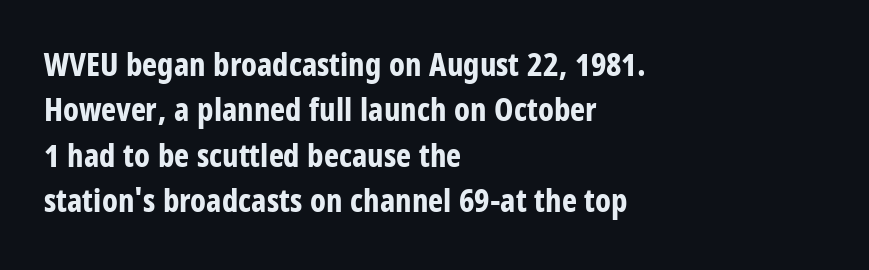
The rendering keeps characters at their native spacing. Does the type have serifs? No, each stem ends abruptly. All the whitespace from short lines collects on the right. Normally led — the rows are evenly, conventionally spaced. The foot of each line stays bare and open.
